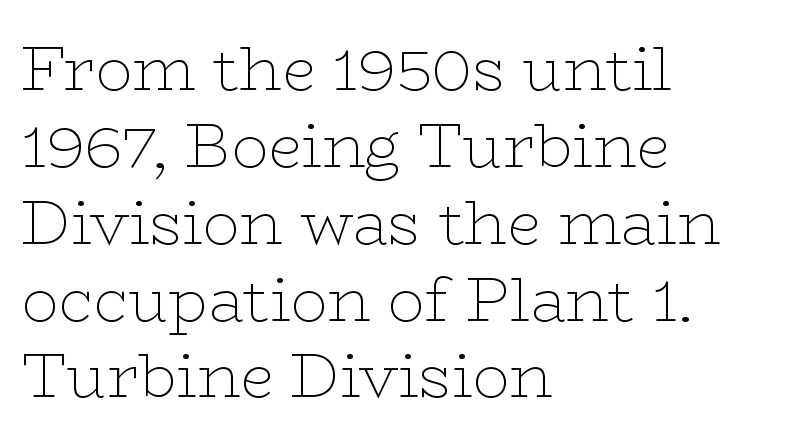
{"serif": "yes", "italic": "no", "bold": "no", "weight": "thin", "width": "wide", "stroke_contrast": "low", "x_height": "medium", "monospaced": "no", "underline": "no", "align": "left", "line_spacing": "normal", "line_spacing_ratio": 1.26, "letter_spacing": "normal", "letter_spacing_em": 0.0, "glyph_px": 61}
